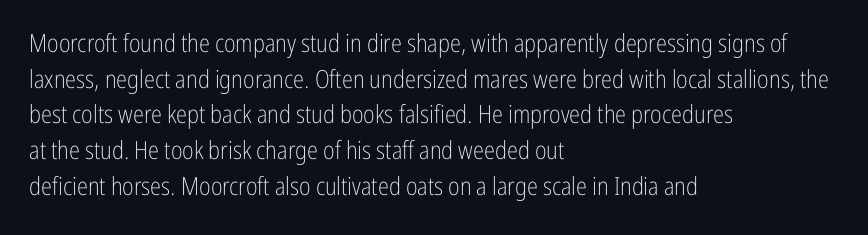
No word sits above an underline. These lines stack with their left ends in a neat column. The line-height multiplier appears to be the usual default. Ordinary non-slanted type is in use. Students, note that the glyphs here touch the page at normal intervals.
